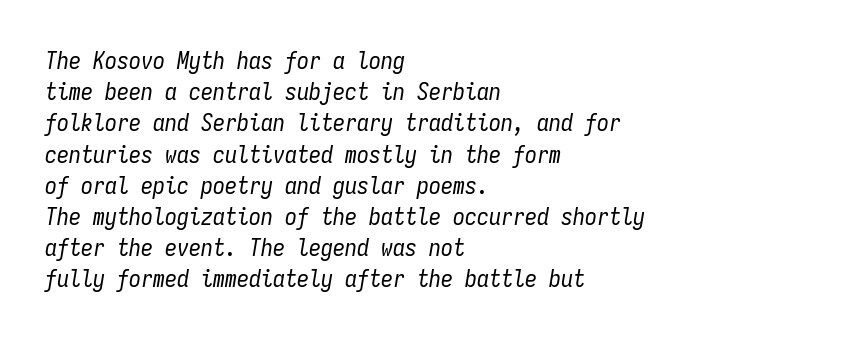
Q: Is the text bold? A: No.
Q: Is the text italic (slanted)? A: Yes, it leans right by about 9 degrees.
Q: Is the text underlined? A: No.
Q: How is the paragraph aligned? A: Left-aligned.
Q: Is the spacing between letters normal or unusually wide? A: Normal.
Q: Is the spacing between lines tight, normal or loose? A: Normal.
